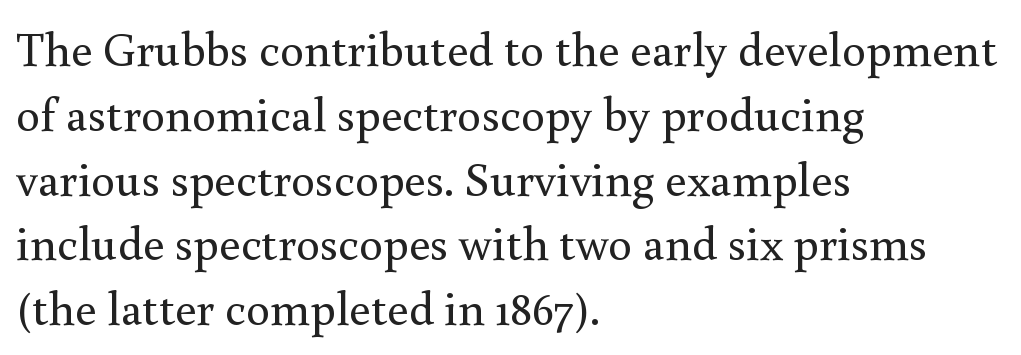
Q: Is the text bold? A: No.
Q: Is the text italic (slanted)? A: No, it is upright.
Q: Is the typeface a serif or a sans-serif typeface? A: Serif.
Q: Is the text underlined? A: No.
Q: How is the paragraph aligned? A: Left-aligned.
Q: Is the spacing between letters normal or unusually wide? A: Normal.
Q: Is the spacing between lines tight, normal or loose? A: Normal.
Q: Width (condensed, normal, or wide)? A: Normal.
Q: x-height? A: Small.
Q: Monospaced? A: No.
